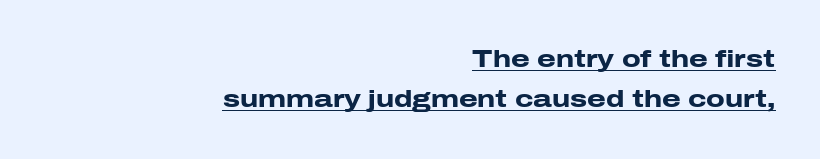
The image shows 24 px bold type, upright; set right-aligned, normal line spacing (1.67x), normal letter spacing, underlined.
